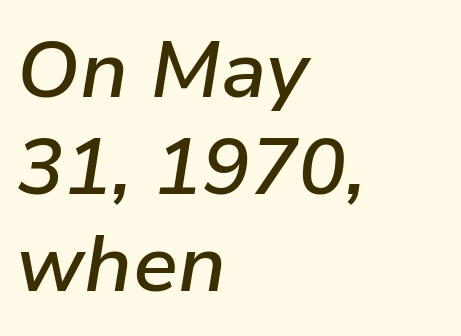
The image shows 80 px semibold type, italic (leaning right); set left-aligned, line spacing 1.21x, normal letter spacing, not underlined; low stroke contrast and a medium x-height.
